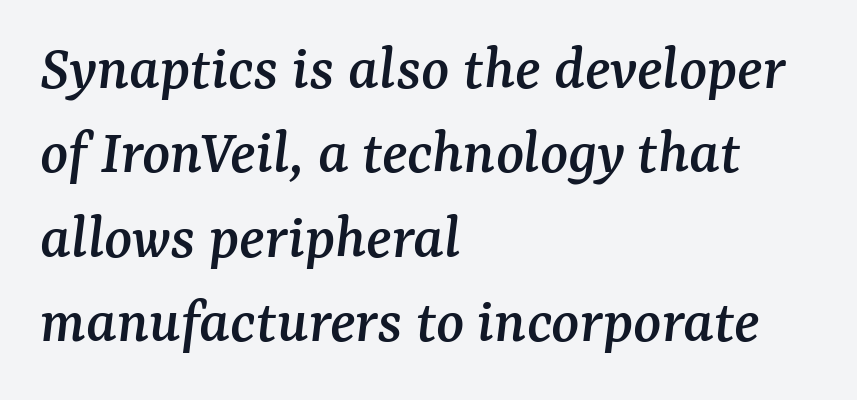
To sum up the face: it has serifs. Note the varied advance widths — an 'i' is clearly narrower than an 'm'. Notice how the passage keeps a crisp vertical edge on the left only. An italicized treatment has been applied to the whole sample. The leading is moderate, giving the passage an even texture. How are the letters spaced? Ordinarily, with no added tracking.
